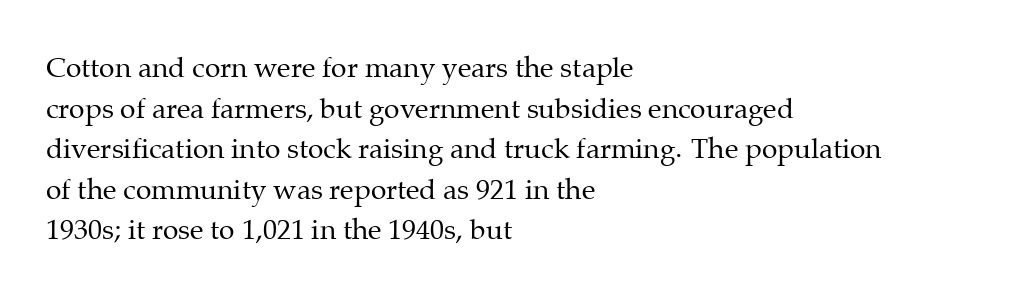
The image shows 28 px regular-weight serif type, upright; set left-aligned, normal line spacing (1.45x), normal letter spacing, not underlined; medium stroke contrast and a medium x-height.
